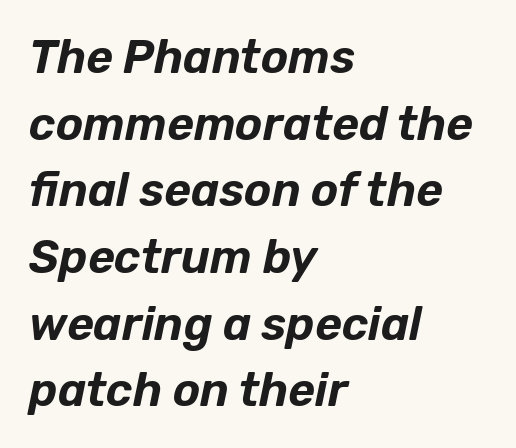
The image shows 46 px text type, italic (leaning right); set left-aligned, normal line spacing (1.45x), normal letter spacing, not underlined; low stroke contrast and a medium x-height.
